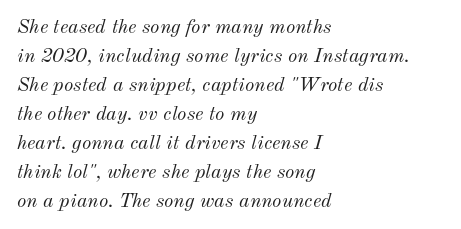
Q: Is the text bold? A: No.
Q: Is the text italic (slanted)? A: Yes, it leans right by about 12 degrees.
Q: Is the text underlined? A: No.
Q: How is the paragraph aligned? A: Left-aligned.
Q: Is the spacing between letters normal or unusually wide? A: Normal.
Q: Is the spacing between lines tight, normal or loose? A: Normal.
